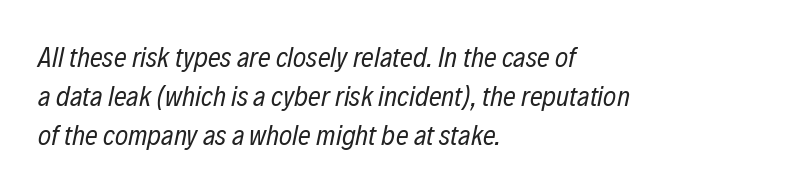
Q: Is the text bold? A: No.
Q: Is the text italic (slanted)? A: Yes, it leans right by about 12 degrees.
Q: Is the text underlined? A: No.
Q: How is the paragraph aligned? A: Left-aligned.
Q: Is the spacing between letters normal or unusually wide? A: Normal.
Q: Is the spacing between lines tight, normal or loose? A: Normal.
Q: Width (condensed, normal, or wide)? A: Condensed.
Q: Stroke contrast? A: Low.
Q: x-height? A: Medium.
Q: Monospaced? A: No.
